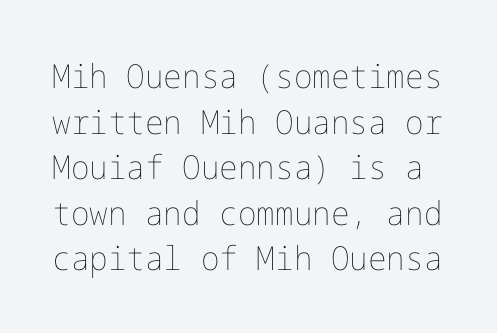
{"italic": "no", "bold": "no", "weight": "thin", "width": "normal", "stroke_contrast": "low", "x_height": "medium", "underline": "no", "line_spacing": "normal", "line_spacing_ratio": 1.38, "letter_spacing": "normal", "letter_spacing_em": 0.0, "glyph_px": 33}
